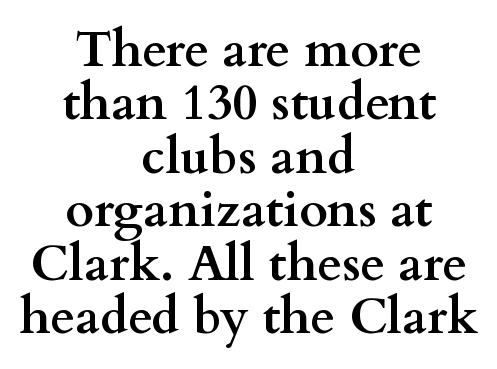
Q: Is the text bold? A: Yes.
Q: Is the text italic (slanted)? A: No, it is upright.
Q: Is the typeface a serif or a sans-serif typeface? A: Serif.
Q: Is the text underlined? A: No.
Q: How is the paragraph aligned? A: Centered.
Q: Is the spacing between letters normal or unusually wide? A: Normal.
Q: Is the spacing between lines tight, normal or loose? A: Tight.
Q: Width (condensed, normal, or wide)? A: Wide.
Q: Stroke contrast? A: Medium.
Q: x-height? A: Small.
Q: Monospaced? A: No.
